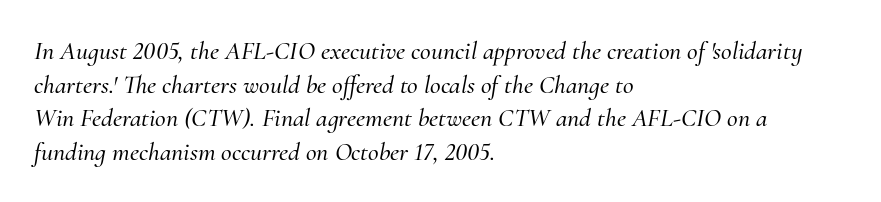
The image shows 26 px text type, italic (leaning right); set left-aligned, normal line spacing (1.29x), normal letter spacing, not underlined.
